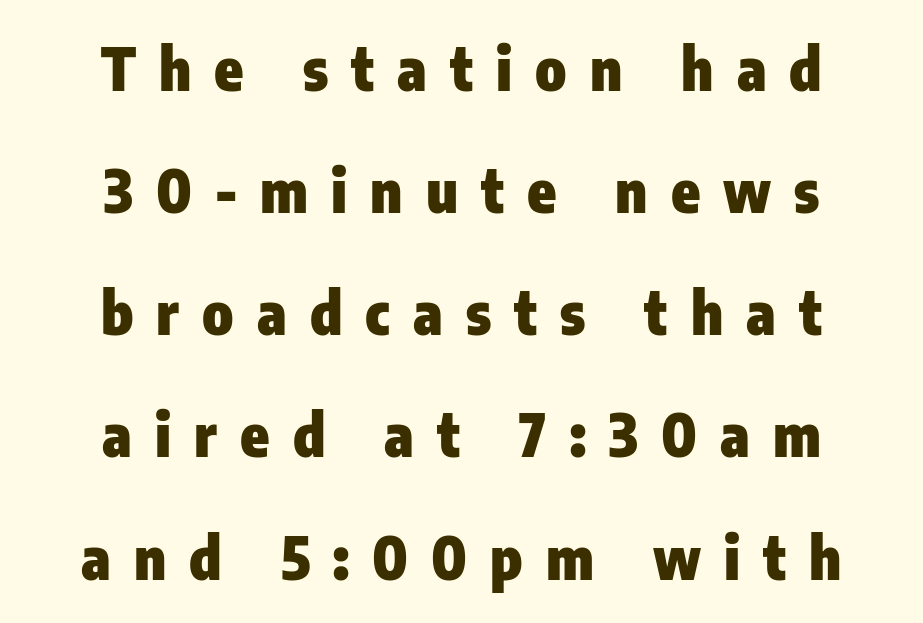
The rendering uses a large line-height, opening up the rows. In terms of weight, the rendering is a true, heavy bold. The rendering uses natural spacing where letterforms have individual widths. Do the letters lean? They stand straight. Bare-footed words on every line.
